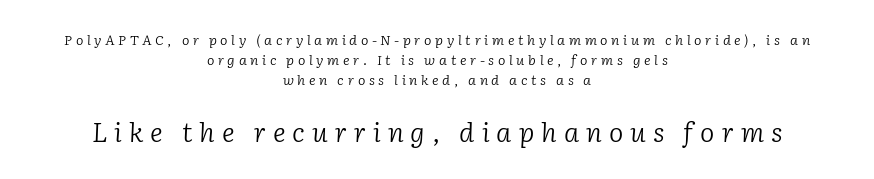
{"italic": "yes", "lean": "right", "slant_degrees": 2, "bold": "no", "underline": "no", "align": "center", "line_spacing": "normal", "line_spacing_ratio": 1.43, "letter_spacing": "wide", "letter_spacing_em": 0.26, "larger_block": "second", "size_ratio": 1.93, "glyph_px": 27}
